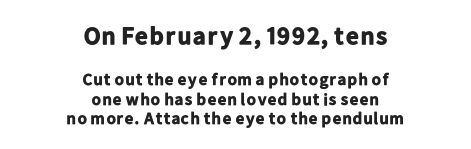
The image shows 25 px bold type, upright; set centered, line spacing 1.16x, normal letter spacing, not underlined; the first (top) block is 1.47x larger.
